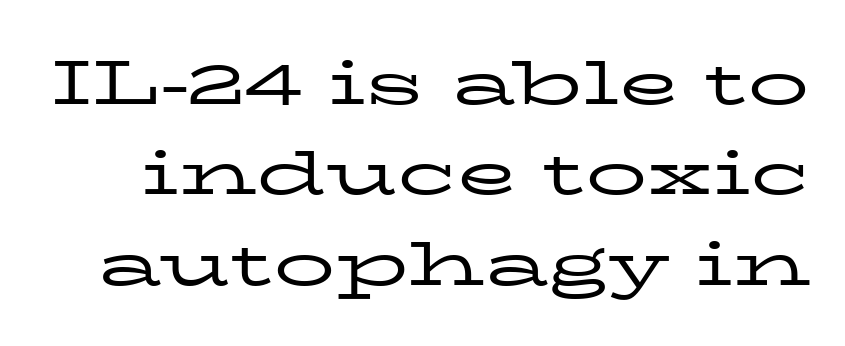
Varying glyph widths throughout — classic text-font behaviour. Vertical stems look standard width or narrower in stroke. Successive baselines arrive at the customary interval. Are there feet on the stems? There are — it's a serif. Notice how the stems are strictly vertical — no italics here.
